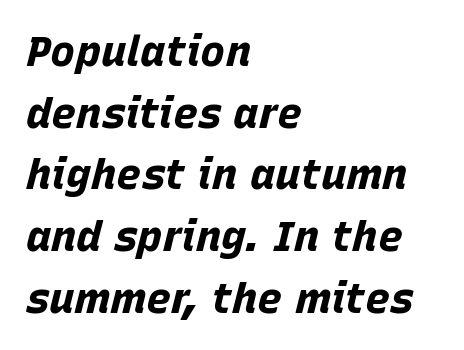
{"italic": "yes", "lean": "right", "slant_degrees": 15, "bold": "yes", "weight": "bold", "width": "normal", "stroke_contrast": "low", "x_height": "large", "monospaced": "no", "underline": "no", "align": "left", "line_spacing": "normal", "line_spacing_ratio": 1.47, "letter_spacing": "normal", "letter_spacing_em": 0.0, "glyph_px": 42}
